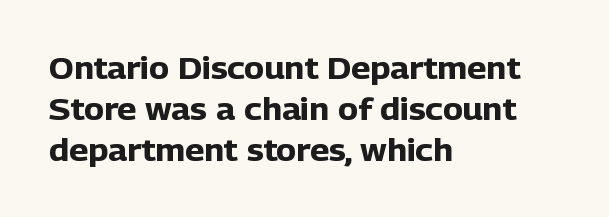
The image shows 30 px heavy sans-serif type, upright; set left-aligned, normal line spacing (1.36x), normal letter spacing, not underlined; low stroke contrast and a medium x-height.
